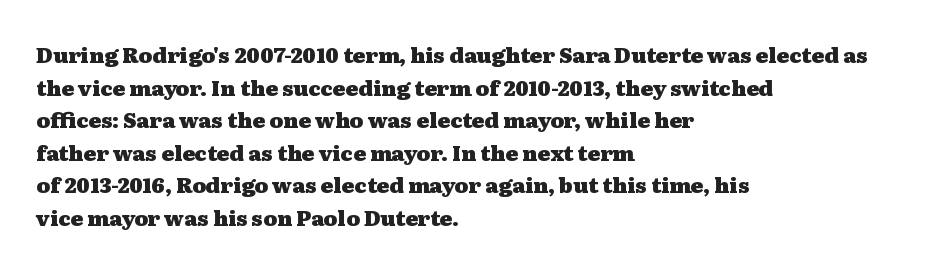
The image shows 21 px bold type, upright; set left-aligned, normal line spacing (1.55x), normal letter spacing, not underlined.
